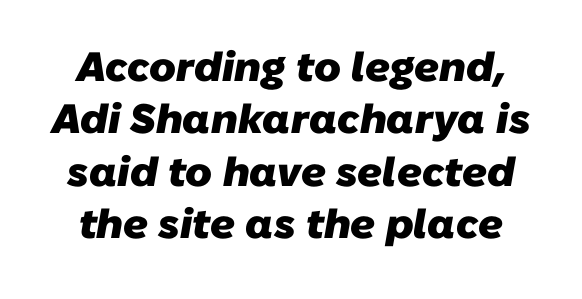
Each letter keeps its own natural width here, so spacing adapts to shape. The passage shown is emphatically bold. Observe the absence of serifs on each vertical stroke in this sample. One glance says typical: line gaps are just what's usual.
